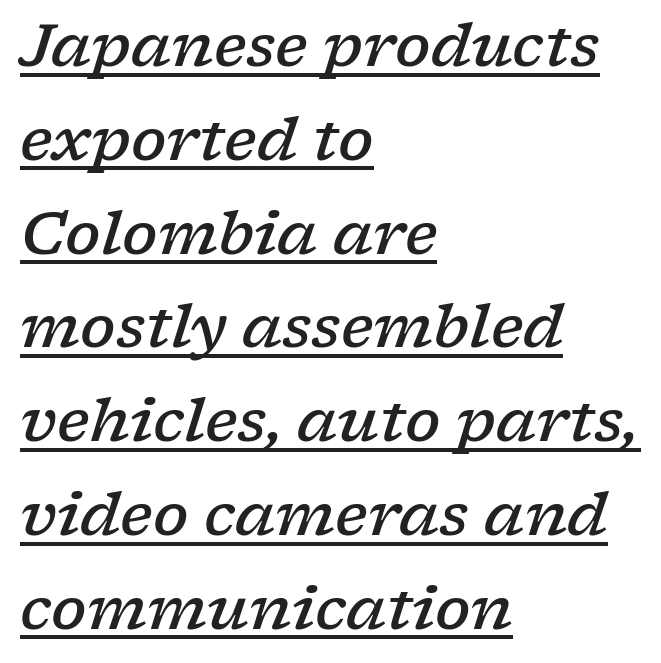
The image shows 59 px semibold, wide serif type, italic (leaning right); set left-aligned, normal line spacing (1.59x), normal letter spacing, underlined; low stroke contrast and a medium x-height.
